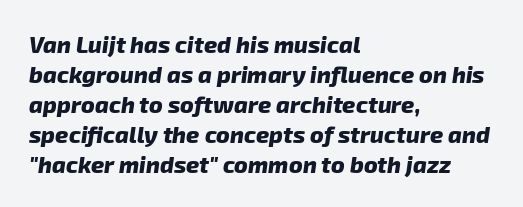
{"bold": "yes", "underline": "no", "align": "left", "line_spacing": "normal", "line_spacing_ratio": 1.3, "letter_spacing": "normal", "letter_spacing_em": 0.0, "glyph_px": 23}
